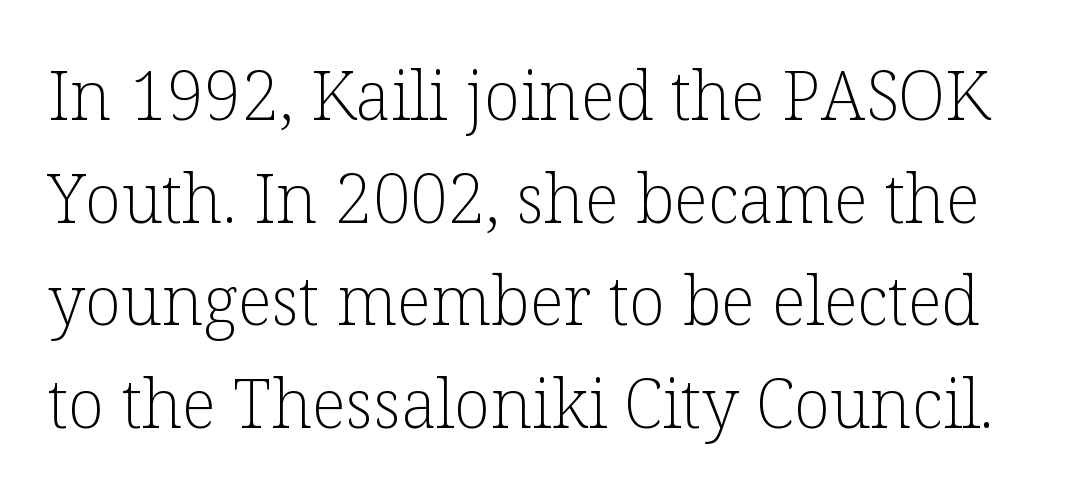
{"serif": "yes", "italic": "no", "bold": "no", "weight": "light", "width": "normal", "stroke_contrast": "low", "x_height": "medium", "monospaced": "no", "underline": "no", "line_spacing": "normal", "line_spacing_ratio": 1.53, "letter_spacing": "normal", "letter_spacing_em": 0.0, "glyph_px": 67}
